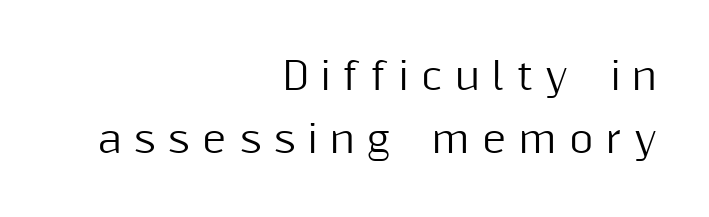
Honestly, the letter spacing is so wide it's the main thing you notice. Bare-footed words on every line. This is roman type, the default non-slanted kind. The face used here is proportionally spaced, like ordinary book or web type. This sample keeps an unexceptional amount of space between lines. The lines are quadded right.
